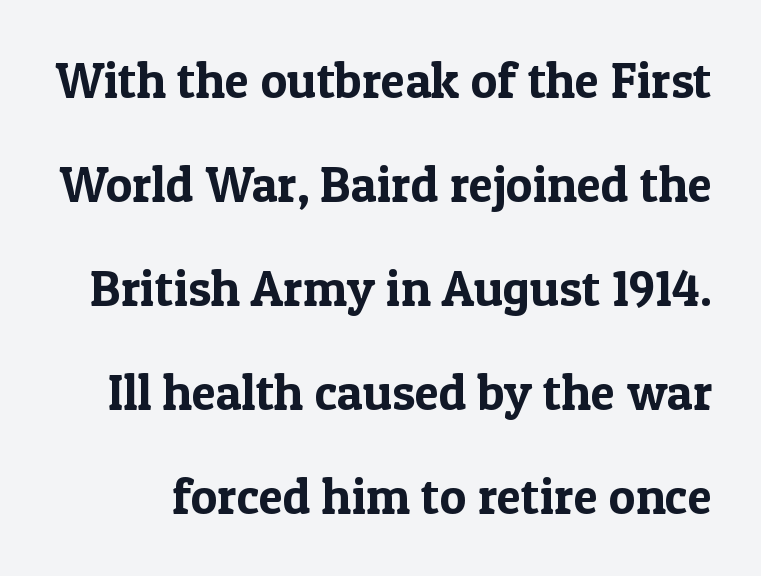
The string is rendered with underlining switched off. Here the glyphs are tracked normally, forming tight word shapes. Spacing verdict: proportional, widths tailored to each character. Posture: upright roman. Reading down the column, the eye jumps a long way to each next line.
